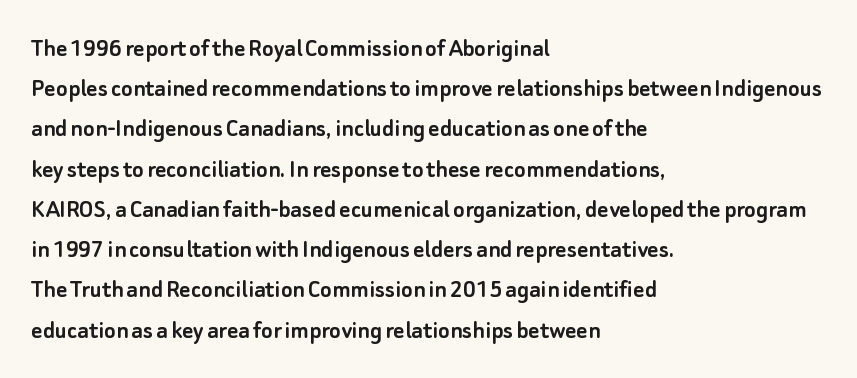
Q: Is the text italic (slanted)? A: No, it is upright.
Q: Is the text underlined? A: No.
Q: How is the paragraph aligned? A: Left-aligned.
Q: Is the spacing between letters normal or unusually wide? A: Normal.
Q: Is the spacing between lines tight, normal or loose? A: Normal.
